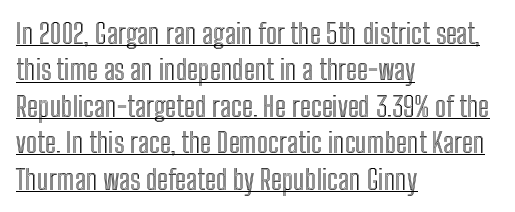
{"italic": "no", "width": "condensed", "x_height": "medium", "monospaced": "no", "underline": "yes", "align": "left", "line_spacing": "normal", "line_spacing_ratio": 1.3, "letter_spacing": "normal", "letter_spacing_em": 0.0, "glyph_px": 28}
